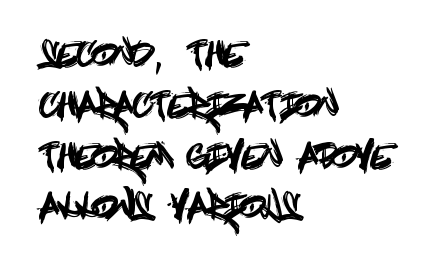
The image shows 33 px condensed sans-serif type; set left-aligned, normal line spacing (1.54x), normal letter spacing, not underlined; a large x-height.
